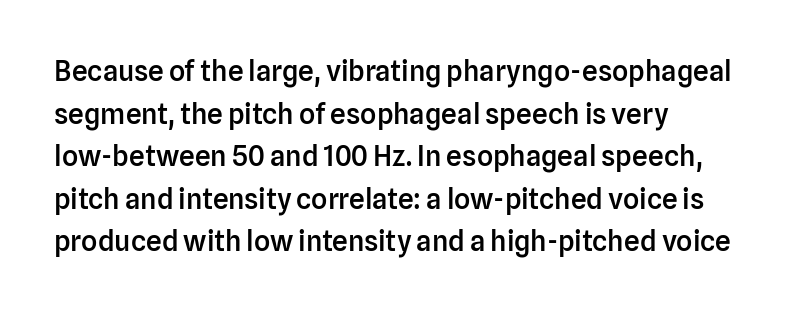
{"serif": "no", "italic": "no", "bold": "semi", "weight": "semibold", "width": "normal", "stroke_contrast": "low", "x_height": "medium", "monospaced": "no", "underline": "no", "align": "left", "line_spacing": "normal", "line_spacing_ratio": 1.52, "letter_spacing": "normal", "letter_spacing_em": 0.0, "glyph_px": 28}
